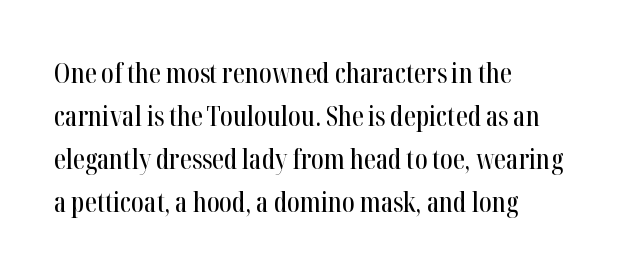
The image shows 27 px text type, upright; set left-aligned, normal line spacing (1.59x), normal letter spacing, not underlined.
